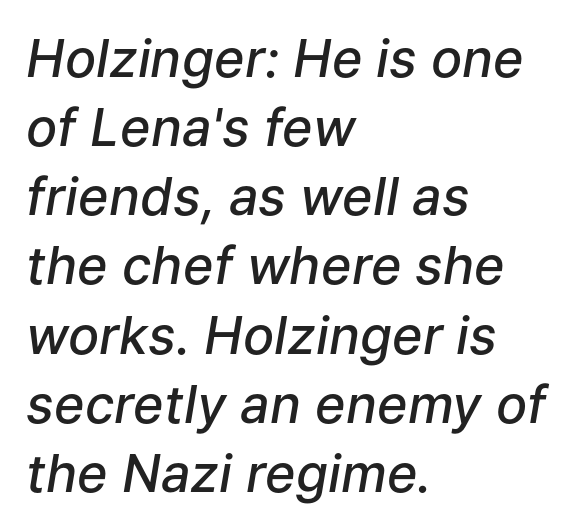
Q: Is the text bold? A: Semi-bold.
Q: Is the text italic (slanted)? A: Yes, it leans right by about 9 degrees.
Q: Is the text underlined? A: No.
Q: How is the paragraph aligned? A: Left-aligned.
Q: Is the spacing between letters normal or unusually wide? A: Normal.
Q: Is the spacing between lines tight, normal or loose? A: Normal.
Q: Width (condensed, normal, or wide)? A: Normal.
Q: Stroke contrast? A: Low.
Q: x-height? A: Medium.
Q: Monospaced? A: No.
